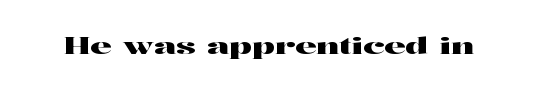
The image shows 24 px text type, upright; set normal letter spacing, not underlined.
